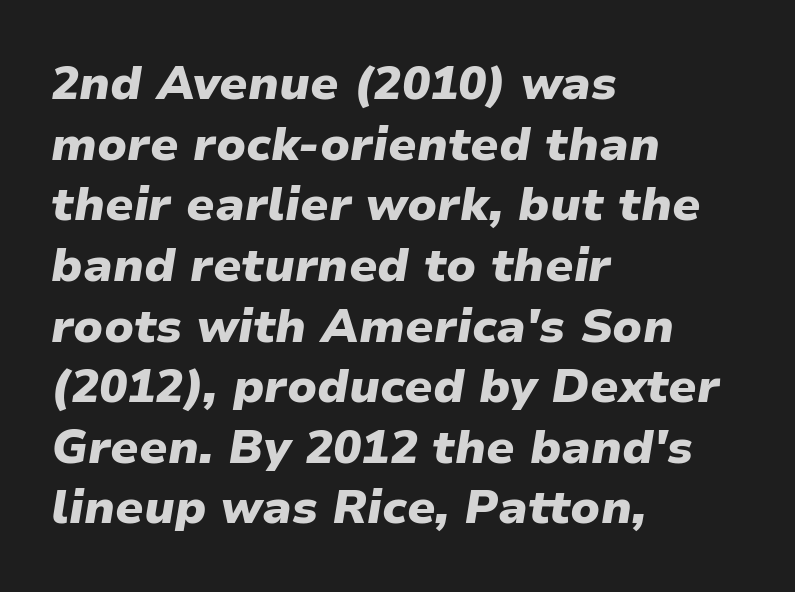
{"italic": "yes", "lean": "right", "slant_degrees": 9, "bold": "yes", "weight": "heavy", "width": "normal", "stroke_contrast": "low", "x_height": "medium", "monospaced": "no", "underline": "no", "align": "left", "line_spacing": "normal", "line_spacing_ratio": 1.29, "letter_spacing": "normal", "letter_spacing_em": 0.0, "glyph_px": 47}
